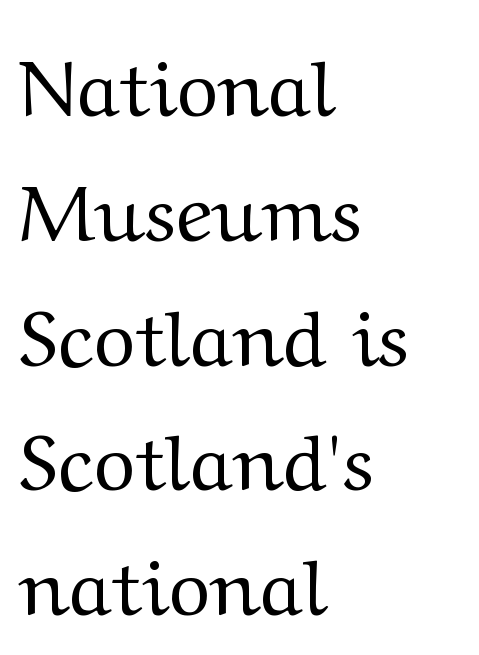
The specimen omits any rule beneath the text block's lines. Think standard paragraph weight, or any step lighter than that. Are there feet on the stems? There are — it's a serif. The vertical gap from one line to the next is medium. Standard letterfit; no display-style spreading of the glyphs. In terms of posture, this sample is upright.
